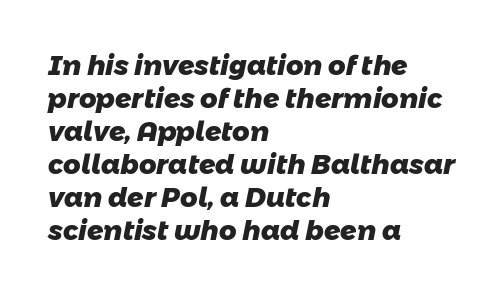
{"bold": "yes", "underline": "no", "align": "left", "line_spacing_ratio": 1.22, "letter_spacing": "normal", "letter_spacing_em": 0.0, "glyph_px": 27}
